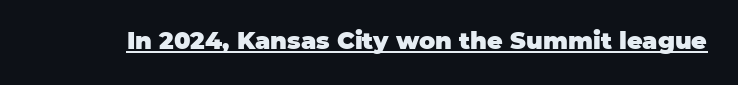
The image shows 24 px bold type, upright; set normal letter spacing, underlined.
